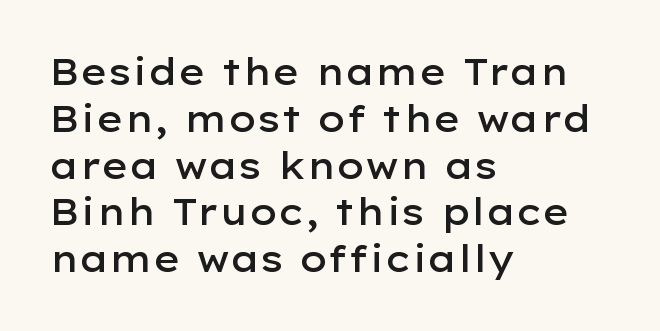
Summary of weight: moderately heavy, a semibold. Words float on clear page, feet unadorned. Whoever set this chose a conventional vertical rhythm. Alignment: flush left. The passage shown has conventional tracking throughout. The axis of the letterforms is exactly vertical.
